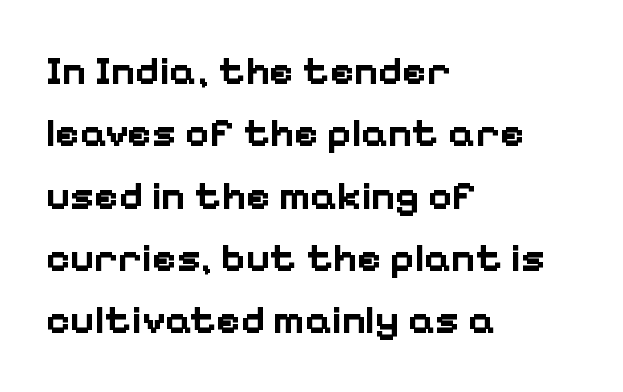
Character widths vary here, with narrow letters taking less room than wide ones. You could call the tracking neutral — neither tight nor loose. Grotesque or geometric, the face here clearly has no serifs. The space between consecutive lines is moderate. Chunky letters — that's bold for sure. The strip under each line holds only bare page.
